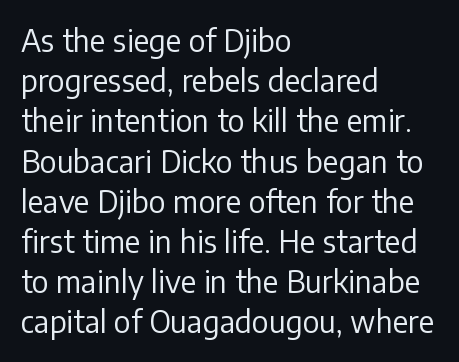
{"serif": "no", "italic": "no", "bold": "no", "weight": "regular", "width": "normal", "stroke_contrast": "low", "x_height": "medium", "monospaced": "no", "underline": "no", "align": "left", "line_spacing": "normal", "line_spacing_ratio": 1.34, "letter_spacing": "normal", "letter_spacing_em": 0.0, "glyph_px": 30}
